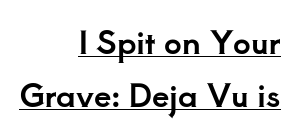
The image shows 31 px serif type, upright; set right-aligned, line spacing 1.71x, normal letter spacing, underlined; low stroke contrast and a small x-height.
